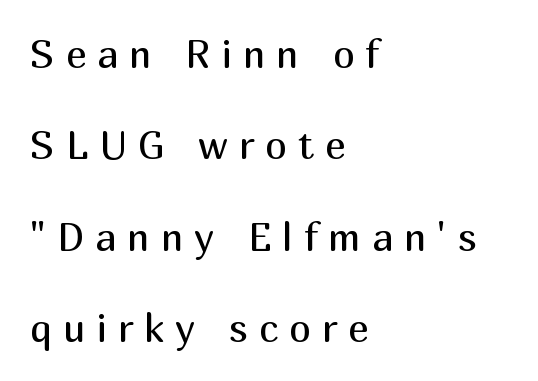
The gaps between neighbouring characters are conspicuously large. This sample uses an upright cut, with every glyph sitting square on the baseline. Anything drawn beneath the words? Only blank space. Reading down the block, your eye returns to a fixed left position each line. Caption: face not bold, strokes unweighted. Each new line begins a long way beneath the previous one.
